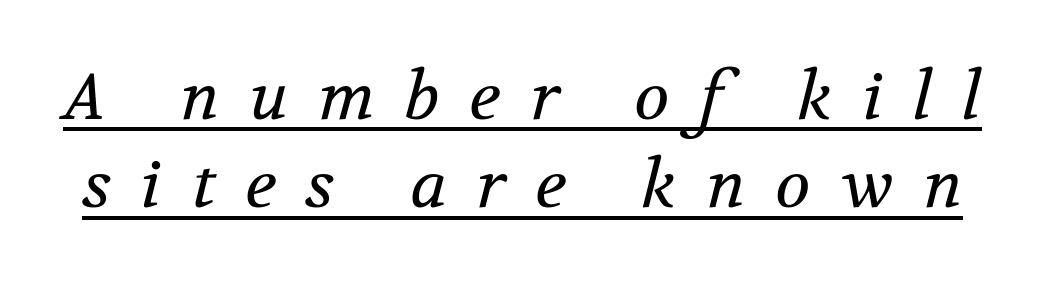
Q: Is the text bold? A: No.
Q: Is the text italic (slanted)? A: Yes, it leans right by about 12 degrees.
Q: Is the typeface a serif or a sans-serif typeface? A: Serif.
Q: Is the text underlined? A: Yes.
Q: Is the spacing between letters normal or unusually wide? A: Unusually wide.
Q: Is the spacing between lines tight, normal or loose? A: Normal.
Q: Width (condensed, normal, or wide)? A: Normal.
Q: Stroke contrast? A: Medium.
Q: x-height? A: Medium.
Q: Monospaced? A: No.
